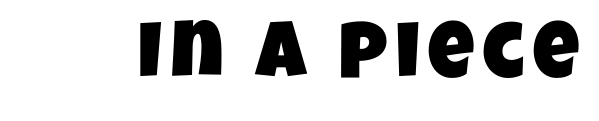
A typesetter would call this proportional, since set widths differ per character. What kind of face is this? One without serifs — a sans. Plain, unruled lines of type.
